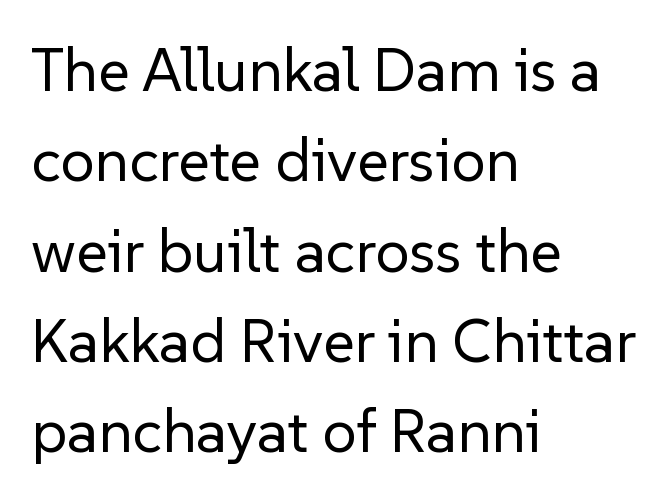
{"serif": "no", "italic": "no", "bold": "no", "weight": "regular", "width": "normal", "stroke_contrast": "low", "x_height": "medium", "monospaced": "no", "underline": "no", "align": "left", "line_spacing": "normal", "line_spacing_ratio": 1.48, "letter_spacing": "normal", "letter_spacing_em": 0.0, "glyph_px": 61}
